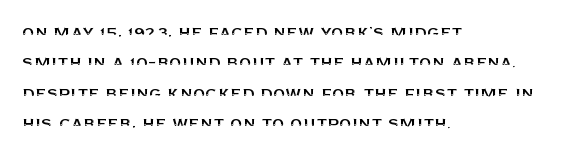
Characters follow at the spacing the type designer built in. The line-height multiplier appears to be the usual default. Just letters on the line, the space beneath them empty. It's the straight-up-and-down kind of type. Each line starts at the same left margin while the right side varies.
